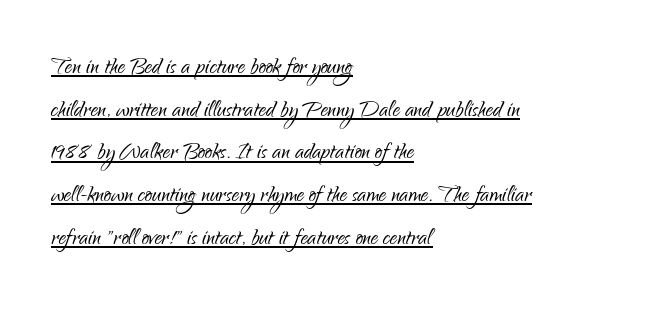
The image shows 29 px light, condensed sans-serif type; set left-aligned, normal line spacing (1.47x), normal letter spacing, underlined; low stroke contrast and a small x-height.
